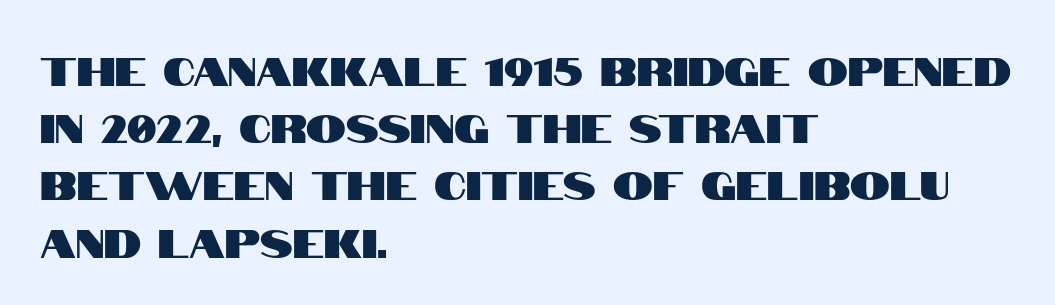
Do the characters align in a grid? No, the font is proportional. If you drew a ruler down the left edge, every line would touch it. No extra tracking has been applied to these lines. The passage shown is not underscored anywhere.
